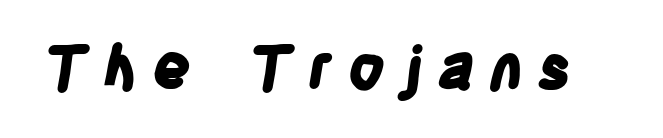
Q: Is the text bold? A: Yes.
Q: Is the typeface a serif or a sans-serif typeface? A: Sans-serif.
Q: Is the text underlined? A: No.
Q: Is the spacing between letters normal or unusually wide? A: Unusually wide.
Q: Width (condensed, normal, or wide)? A: Condensed.
Q: Stroke contrast? A: Low.
Q: x-height? A: Large.
Q: Monospaced? A: No.
